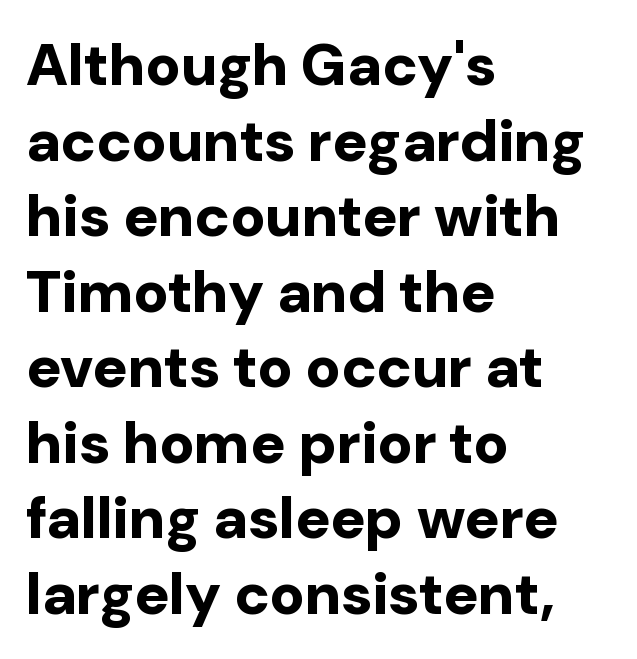
In terms of posture, this sample is upright. These lines are rendered in a variable-pitch font. Glance below the letters and you will spot only blank space. Compared with typical paragraphs, the rows here are spaced about the same.
